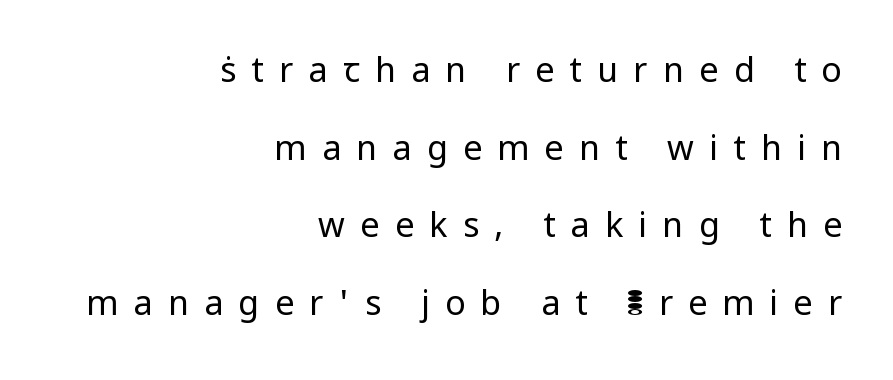
The image shows 34 px regular-weight sans-serif type, upright; set right-aligned, loose line spacing (2.28x), unusually wide letter spacing (+0.45 em), not underlined; low stroke contrast and a medium x-height.
